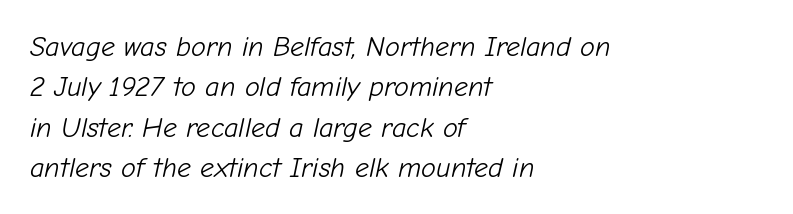
Q: Is the text bold? A: No.
Q: Is the text italic (slanted)? A: Yes, it leans right by about 12 degrees.
Q: Is the text underlined? A: No.
Q: How is the paragraph aligned? A: Left-aligned.
Q: Is the spacing between letters normal or unusually wide? A: Normal.
Q: Is the spacing between lines tight, normal or loose? A: Normal.
Q: Width (condensed, normal, or wide)? A: Normal.
Q: Stroke contrast? A: Low.
Q: x-height? A: Medium.
Q: Monospaced? A: No.
